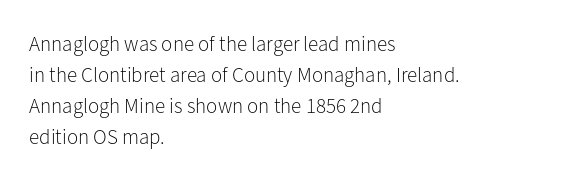
{"italic": "no", "bold": "no", "underline": "no", "align": "left", "line_spacing": "normal", "line_spacing_ratio": 1.48, "letter_spacing": "normal", "letter_spacing_em": 0.0, "glyph_px": 21}
